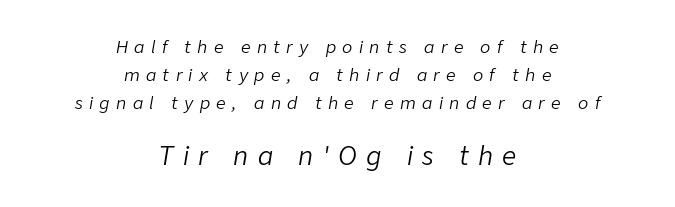
The image shows 25 px text type, italic (leaning right); set centered, normal line spacing (1.66x), unusually wide letter spacing (+0.37 em), not underlined; the second (bottom) block is 1.47x larger.
